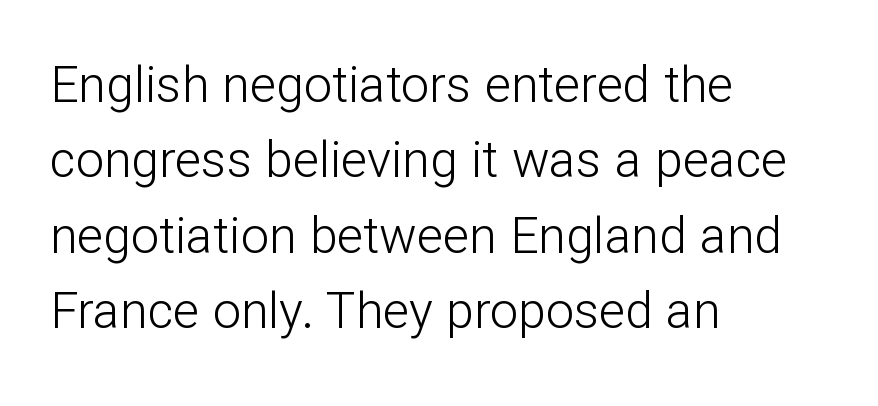
{"serif": "no", "italic": "no", "bold": "no", "weight": "light", "width": "normal", "stroke_contrast": "low", "x_height": "medium", "monospaced": "no", "underline": "no", "align": "left", "line_spacing": "normal", "line_spacing_ratio": 1.51, "letter_spacing": "normal", "letter_spacing_em": 0.0, "glyph_px": 50}
